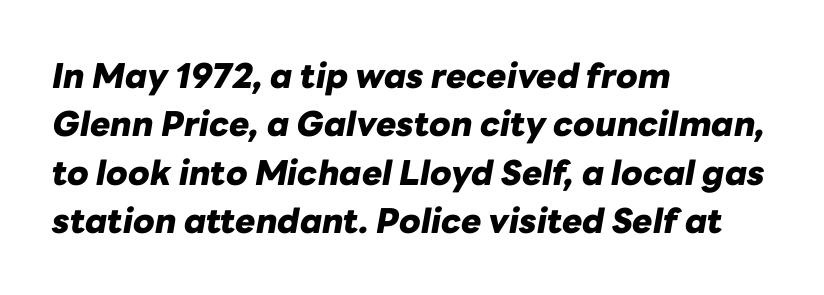
The image shows 34 px heavy type, italic (leaning right); set left-aligned, normal line spacing (1.42x), normal letter spacing, not underlined; low stroke contrast and a medium x-height.
